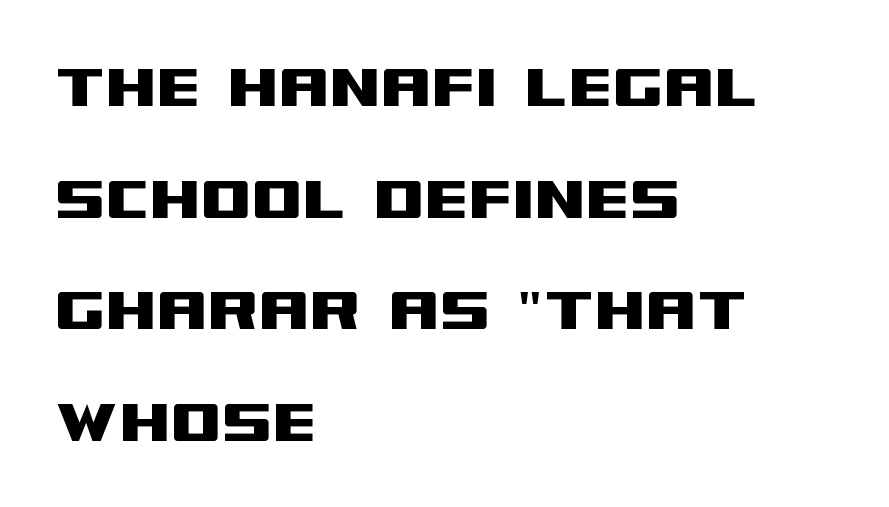
Any mark beneath the type? The region is blank. A typesetter would call this proportional, since set widths differ per character. What's the leading like? Ordinary, nothing unusual. Line beginnings align vertically; line endings do not. There is no visible air inserted between adjacent glyphs.
